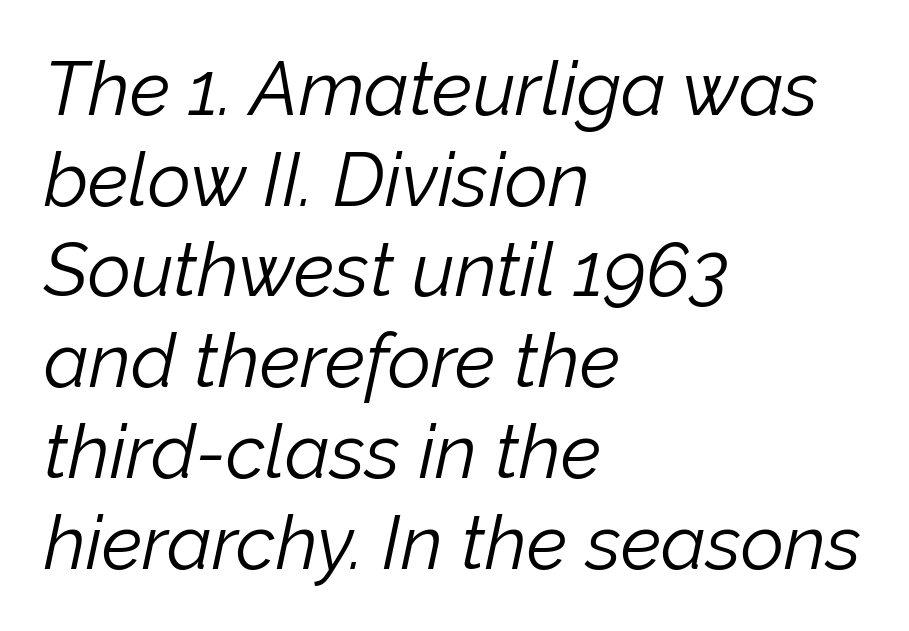
The image shows 75 px light type, italic (leaning right); set left-aligned, line spacing 1.21x, normal letter spacing, not underlined; low stroke contrast and a medium x-height.
